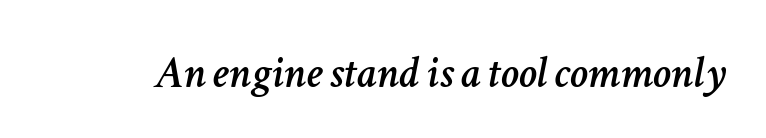
The image shows 46 px text type, italic (leaning right); set normal letter spacing, not underlined; low stroke contrast and a medium x-height.
